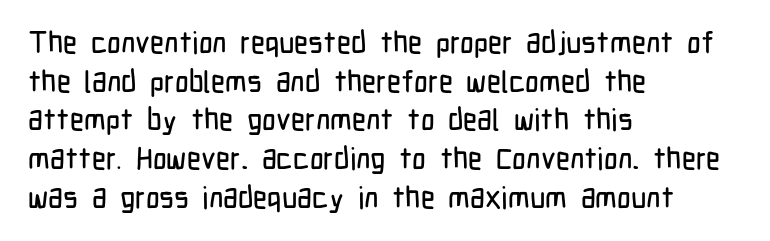
Q: Is the text italic (slanted)? A: No, it is upright.
Q: Is the typeface a serif or a sans-serif typeface? A: Sans-serif.
Q: Is the text underlined? A: No.
Q: How is the paragraph aligned? A: Left-aligned.
Q: Is the spacing between letters normal or unusually wide? A: Normal.
Q: Is the spacing between lines tight, normal or loose? A: Normal.
Q: Width (condensed, normal, or wide)? A: Condensed.
Q: Stroke contrast? A: Low.
Q: x-height? A: Medium.
Q: Monospaced? A: No.
